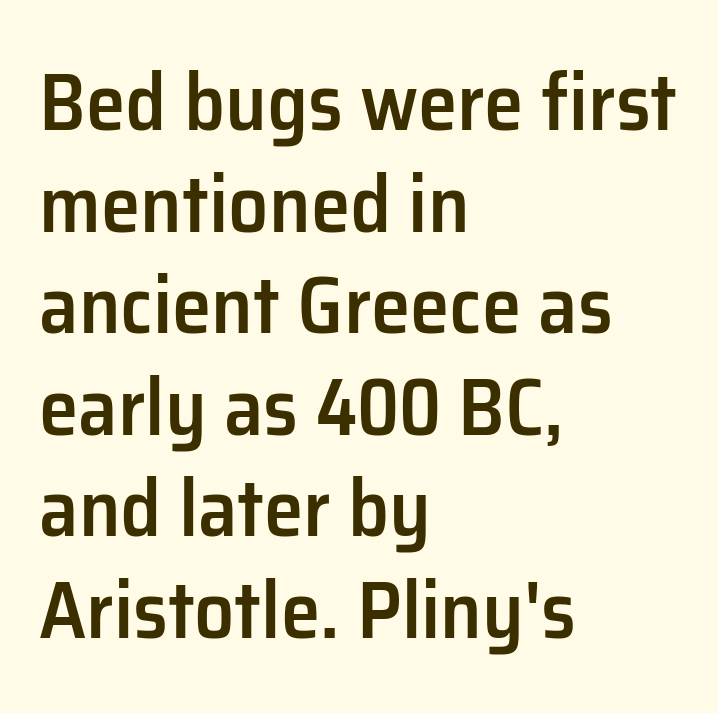
The image shows 80 px semibold sans-serif type, upright; set left-aligned, normal line spacing (1.27x), normal letter spacing, not underlined; low stroke contrast and a medium x-height.
